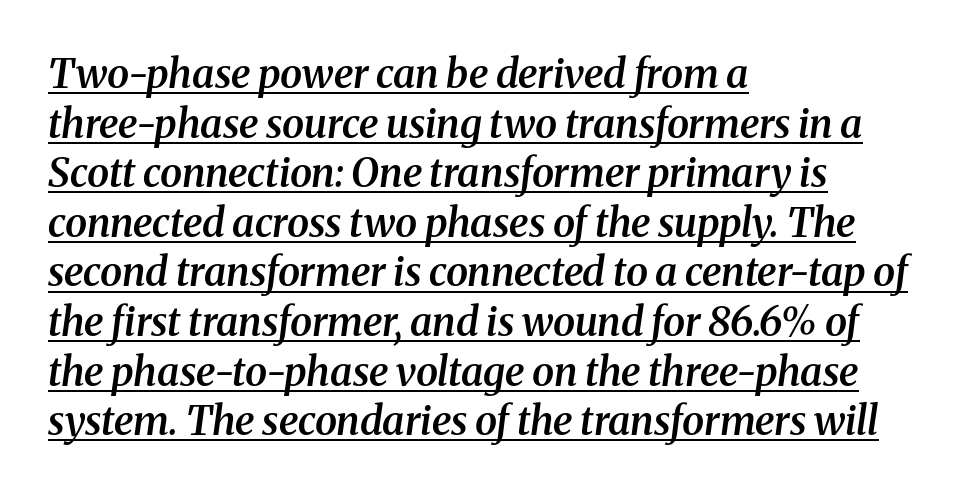
Q: Is the text bold? A: Semi-bold.
Q: Is the text italic (slanted)? A: Yes, it leans right by about 8 degrees.
Q: Is the typeface a serif or a sans-serif typeface? A: Serif.
Q: Is the text underlined? A: Yes.
Q: How is the paragraph aligned? A: Left-aligned.
Q: Is the spacing between letters normal or unusually wide? A: Normal.
Q: Width (condensed, normal, or wide)? A: Normal.
Q: Stroke contrast? A: Medium.
Q: x-height? A: Medium.
Q: Monospaced? A: No.
